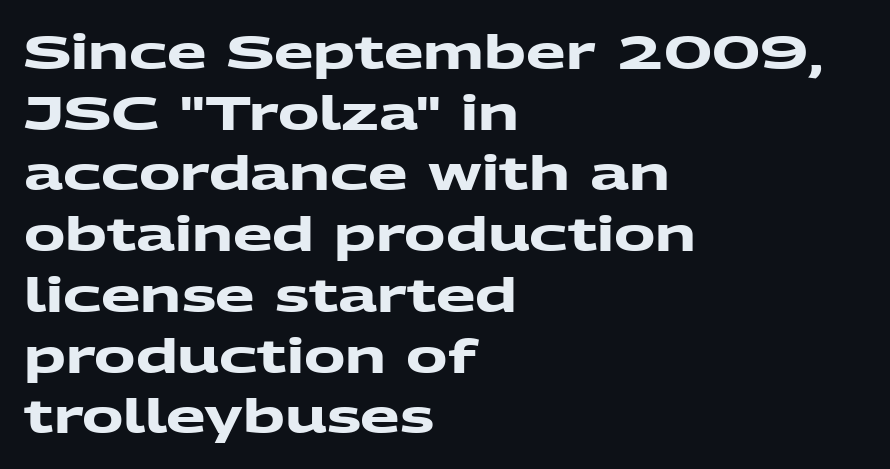
{"serif": "no", "bold": "yes", "weight": "heavy", "width": "wide", "stroke_contrast": "medium", "x_height": "medium", "monospaced": "no", "underline": "no", "align": "left", "line_spacing": "normal", "line_spacing_ratio": 1.32, "letter_spacing": "normal", "letter_spacing_em": 0.0, "glyph_px": 46}
